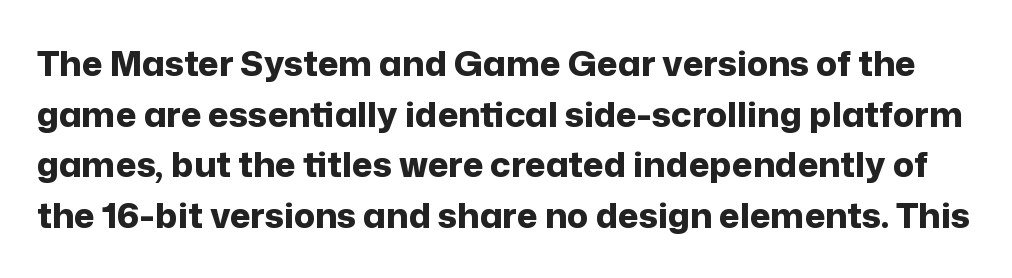
The space directly below the letters is spotless. Character widths vary here, with narrow letters taking less room than wide ones. Between one letter and the next there's only the usual sliver of space. Rows of type keep a routine distance in the vertical direction. On the weight axis this lands at bold, roughly 700.
